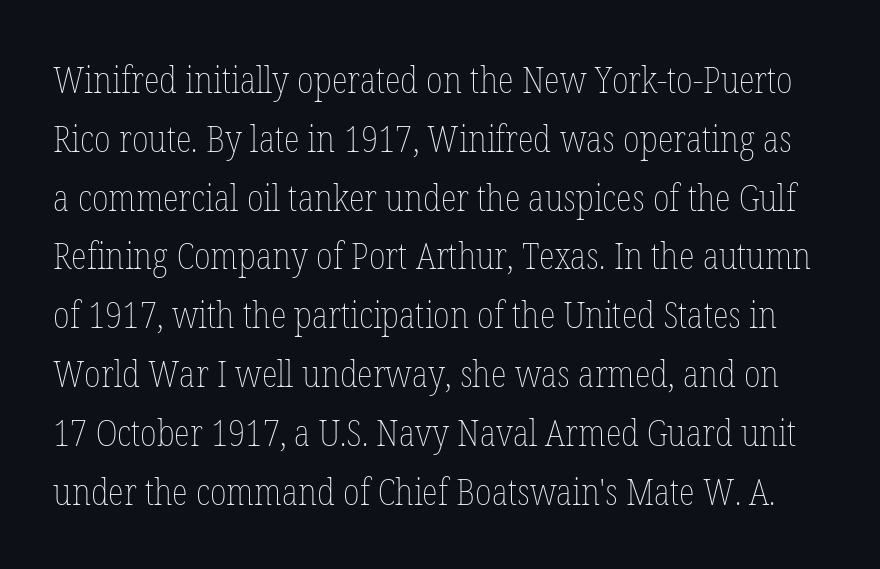
Q: Is the text bold? A: No.
Q: Is the text italic (slanted)? A: No, it is upright.
Q: Is the text underlined? A: No.
Q: Is the spacing between letters normal or unusually wide? A: Normal.
Q: Is the spacing between lines tight, normal or loose? A: Normal.
Q: Width (condensed, normal, or wide)? A: Condensed.
Q: Stroke contrast? A: Low.
Q: x-height? A: Medium.
Q: Monospaced? A: No.
